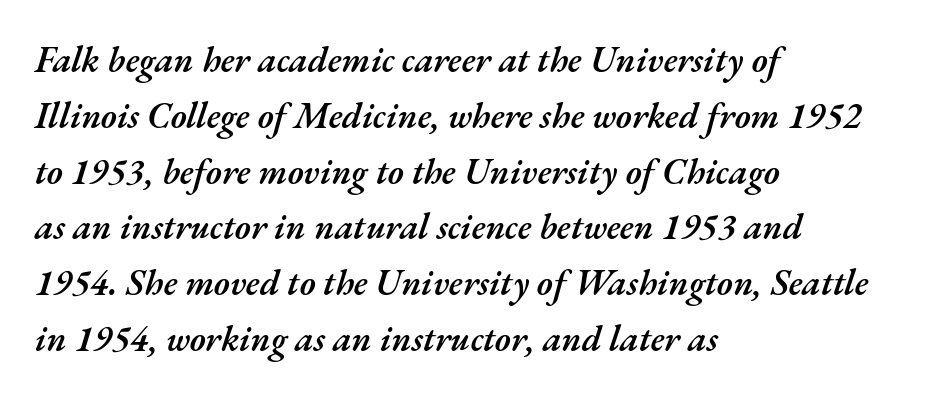
{"italic": "yes", "lean": "right", "slant_degrees": 17, "bold": "semi", "weight": "semibold", "width": "normal", "stroke_contrast": "medium", "x_height": "small", "monospaced": "no", "underline": "no", "align": "left", "line_spacing": "normal", "line_spacing_ratio": 1.55, "letter_spacing": "normal", "letter_spacing_em": 0.0, "glyph_px": 36}
